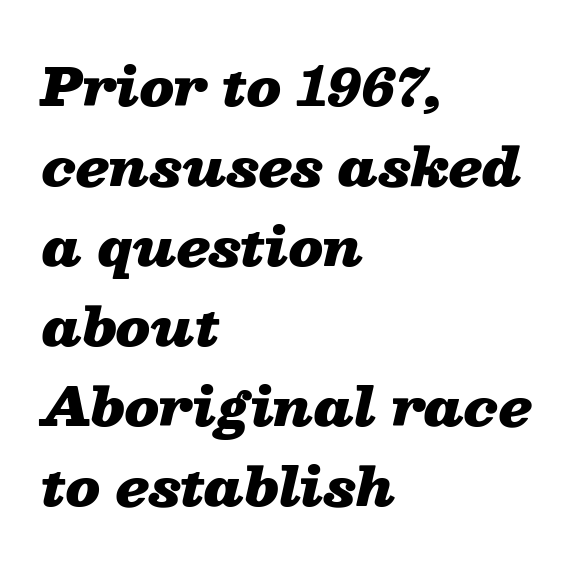
Q: Is the text bold? A: Yes.
Q: Is the text italic (slanted)? A: Yes, it leans right by about 13 degrees.
Q: Is the text underlined? A: No.
Q: How is the paragraph aligned? A: Left-aligned.
Q: Is the spacing between letters normal or unusually wide? A: Normal.
Q: Is the spacing between lines tight, normal or loose? A: Normal.
Q: Width (condensed, normal, or wide)? A: Wide.
Q: Stroke contrast? A: Low.
Q: x-height? A: Medium.
Q: Monospaced? A: No.
